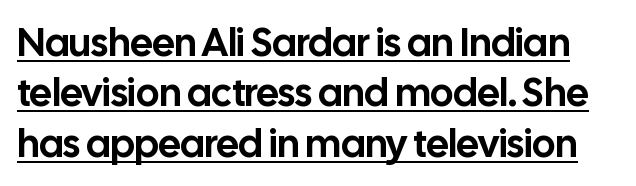
{"serif": "no", "italic": "no", "width": "normal", "stroke_contrast": "low", "x_height": "medium", "monospaced": "no", "underline": "yes", "line_spacing": "normal", "line_spacing_ratio": 1.29, "letter_spacing": "normal", "letter_spacing_em": 0.0, "glyph_px": 39}
